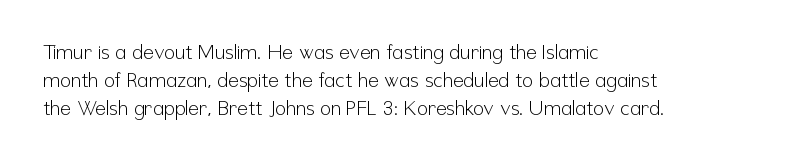
The image shows 20 px text type, upright; set left-aligned, normal line spacing (1.41x), normal letter spacing, not underlined.
